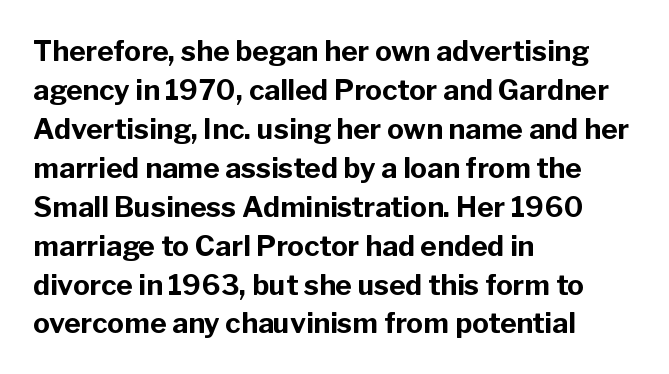
The image shows 28 px bold sans-serif type, upright; set left-aligned, normal line spacing (1.39x), normal letter spacing, not underlined; low stroke contrast and a medium x-height.
